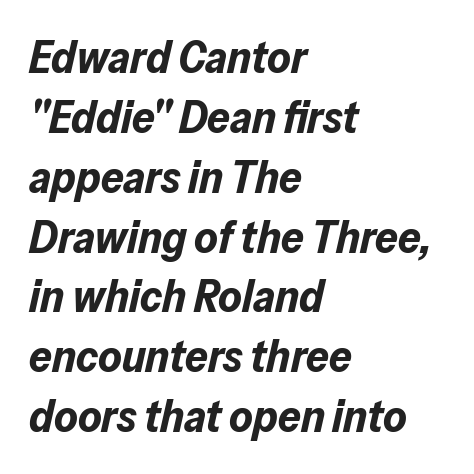
{"italic": "yes", "lean": "right", "slant_degrees": 13, "bold": "yes", "weight": "bold", "width": "normal", "stroke_contrast": "low", "x_height": "medium", "monospaced": "no", "underline": "no", "align": "left", "line_spacing": "normal", "line_spacing_ratio": 1.33, "letter_spacing": "normal", "letter_spacing_em": 0.0, "glyph_px": 45}
